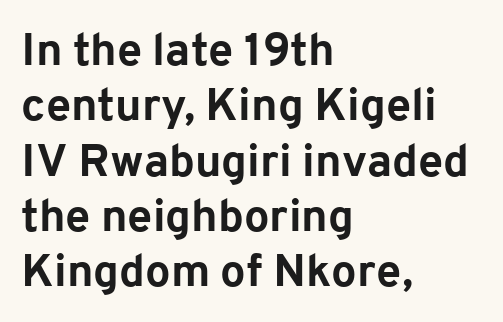
{"serif": "no", "italic": "no", "bold": "yes", "weight": "bold", "width": "normal", "stroke_contrast": "low", "x_height": "medium", "monospaced": "no", "underline": "no", "align": "left", "line_spacing_ratio": 1.23, "letter_spacing": "normal", "letter_spacing_em": 0.0, "glyph_px": 45}
